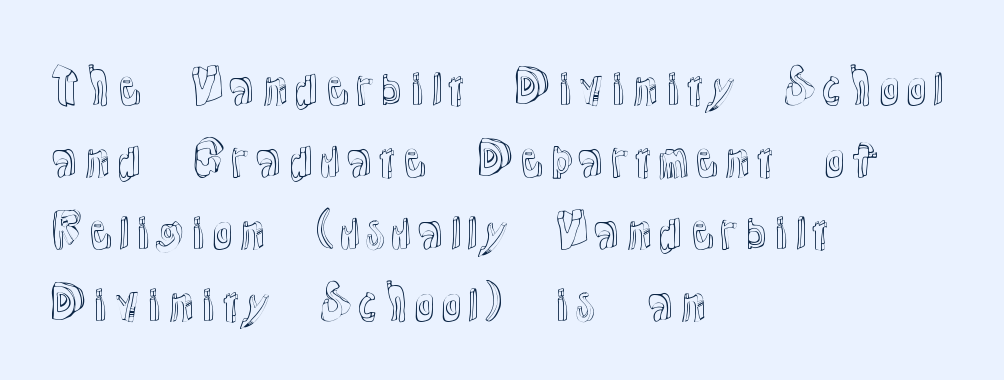
The image shows 45 px text type, upright; set left-aligned, normal line spacing (1.6x), normal letter spacing, not underlined; a medium x-height.
